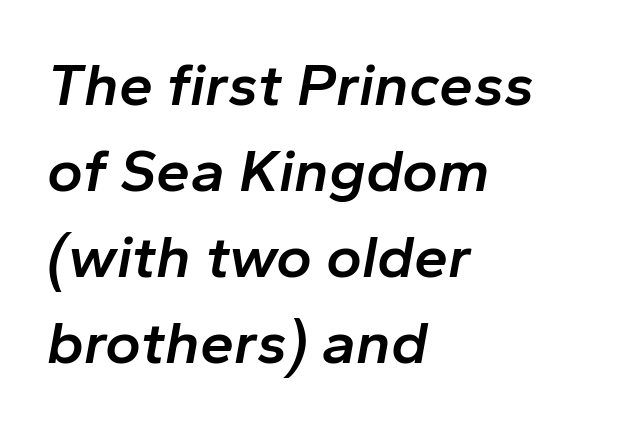
Q: Is the text bold? A: Semi-bold.
Q: Is the text italic (slanted)? A: Yes, it leans right by about 10 degrees.
Q: Is the text underlined? A: No.
Q: How is the paragraph aligned? A: Left-aligned.
Q: Is the spacing between letters normal or unusually wide? A: Normal.
Q: Is the spacing between lines tight, normal or loose? A: Normal.
Q: Width (condensed, normal, or wide)? A: Normal.
Q: Stroke contrast? A: Low.
Q: x-height? A: Medium.
Q: Monospaced? A: No.
